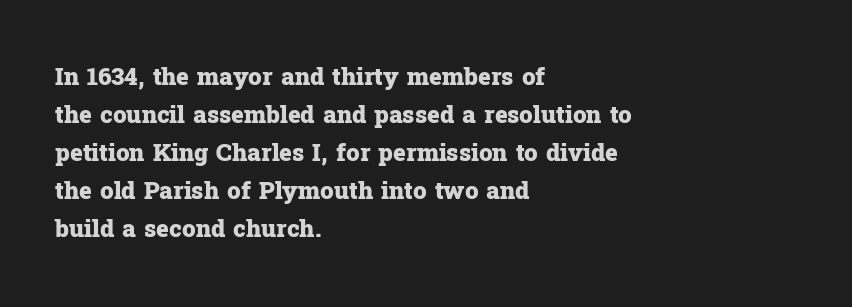
The space between consecutive lines is moderate. Alignment: flush left. The passage shown is not underscored anywhere. The type is set solid horizontally, with unmodified tracking. The characters look thick and weighty, a clear bold. Unlike italic type, these characters show no tilt at all.
